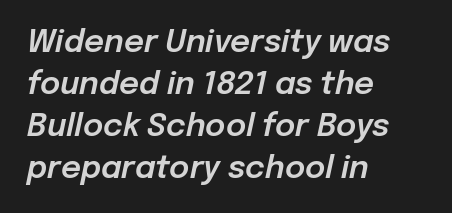
{"italic": "yes", "lean": "right", "slant_degrees": 12, "width": "normal", "stroke_contrast": "low", "x_height": "medium", "monospaced": "no", "underline": "no", "align": "left", "line_spacing": "normal", "line_spacing_ratio": 1.35, "letter_spacing": "normal", "letter_spacing_em": 0.0, "glyph_px": 31}
